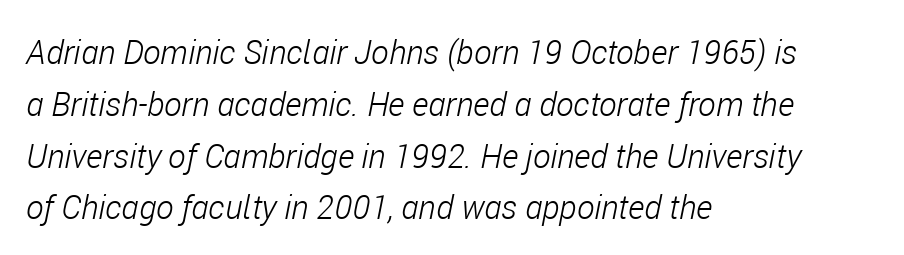
{"italic": "yes", "lean": "right", "slant_degrees": 11, "bold": "no", "weight": "light", "width": "condensed", "stroke_contrast": "low", "x_height": "medium", "monospaced": "no", "underline": "no", "align": "left", "line_spacing": "normal", "line_spacing_ratio": 1.57, "letter_spacing": "normal", "letter_spacing_em": 0.0, "glyph_px": 33}
